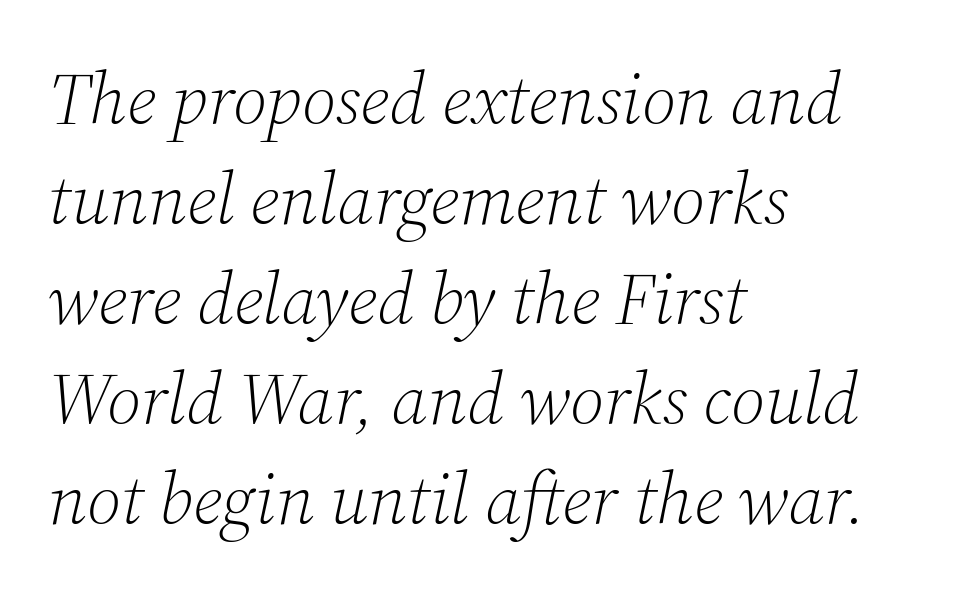
Q: Is the text bold? A: No.
Q: Is the text italic (slanted)? A: Yes, it leans right by about 12 degrees.
Q: Is the typeface a serif or a sans-serif typeface? A: Serif.
Q: Is the text underlined? A: No.
Q: How is the paragraph aligned? A: Left-aligned.
Q: Is the spacing between letters normal or unusually wide? A: Normal.
Q: Is the spacing between lines tight, normal or loose? A: Normal.
Q: Width (condensed, normal, or wide)? A: Normal.
Q: Stroke contrast? A: Medium.
Q: x-height? A: Medium.
Q: Monospaced? A: No.
